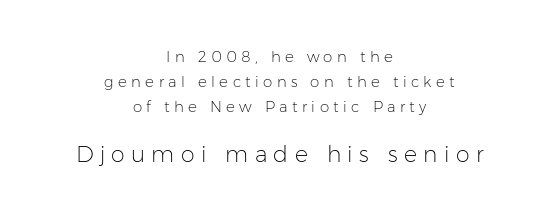
The image shows 22 px text type, upright; set centered, normal line spacing (1.68x), unusually wide letter spacing (+0.29 em), not underlined; the second (bottom) block is 1.47x larger.
